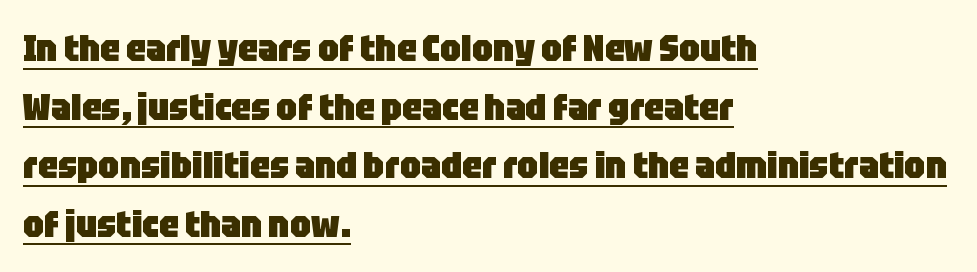
Nothing unusual about the tracking: characters are spaced as the font intends. Normally led — the rows are evenly, conventionally spaced. Characters remain perfectly vertical along every line. Has an underline been added? It has. A full-strength bold gives these letters their thick strokes.
